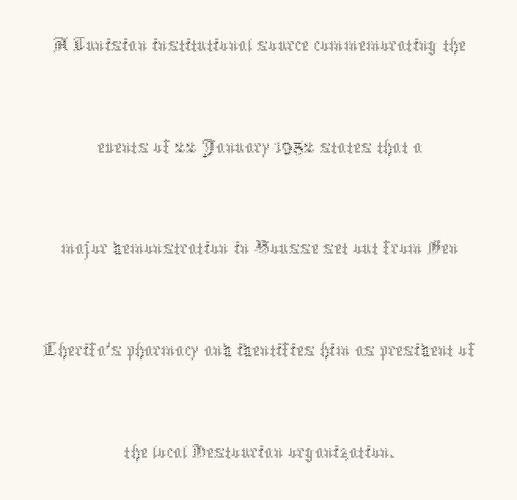
The image shows 44 px thin, condensed type, upright; set centered, loose line spacing (2.31x), normal letter spacing, not underlined; a medium x-height.
